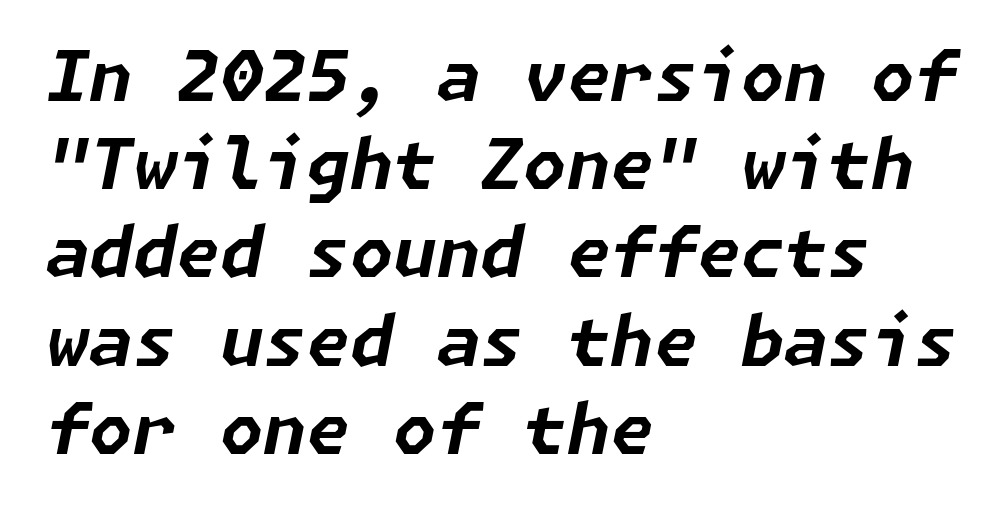
{"italic": "yes", "lean": "right", "slant_degrees": 11, "bold": "yes", "weight": "bold", "width": "normal", "stroke_contrast": "low", "x_height": "medium", "underline": "no", "align": "left", "line_spacing": "normal", "line_spacing_ratio": 1.26, "letter_spacing": "normal", "letter_spacing_em": 0.0, "glyph_px": 70}
